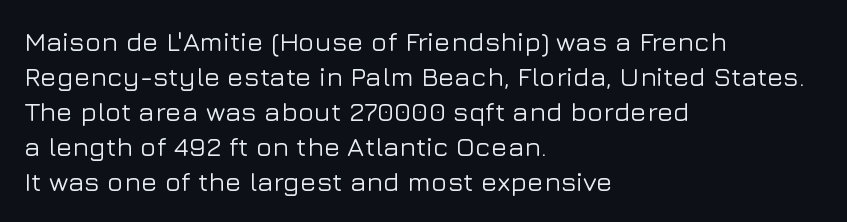
{"italic": "no", "underline": "no", "align": "left", "line_spacing": "normal", "line_spacing_ratio": 1.3, "letter_spacing": "normal", "letter_spacing_em": 0.0, "glyph_px": 27}
